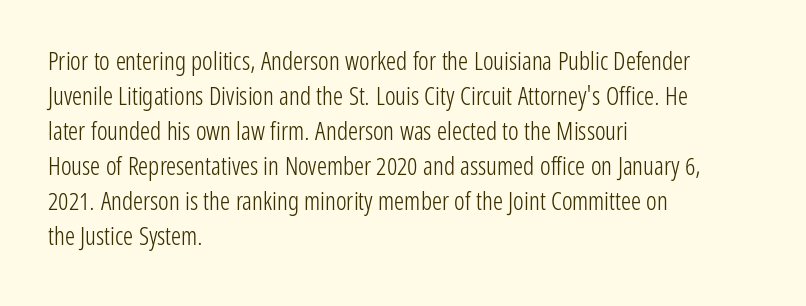
Nobody drew a line under any word here. The passage is arranged the way most books set body copy — flush left. Is the stroke heavy? The answer is a plain regular-or-lighter. Nobody touched the tracking dial on this one. A roman cut, with each character standing at attention. The space between consecutive lines is moderate.
